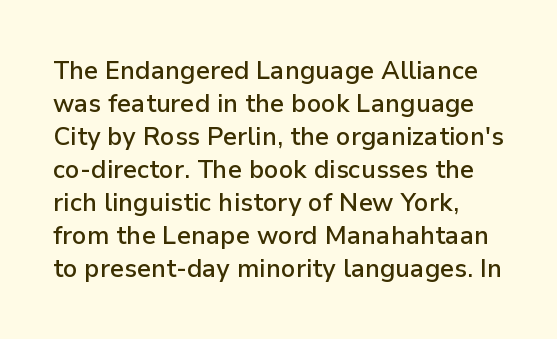
{"italic": "no", "bold": "semi", "underline": "no", "line_spacing": "normal", "line_spacing_ratio": 1.32, "letter_spacing": "normal", "letter_spacing_em": 0.0, "glyph_px": 25}
